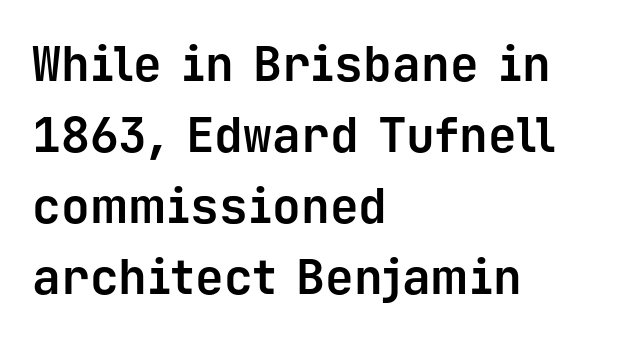
The image shows 48 px bold sans-serif type, upright, monospaced; set left-aligned, normal line spacing (1.48x), normal letter spacing, not underlined; low stroke contrast and a medium x-height.
